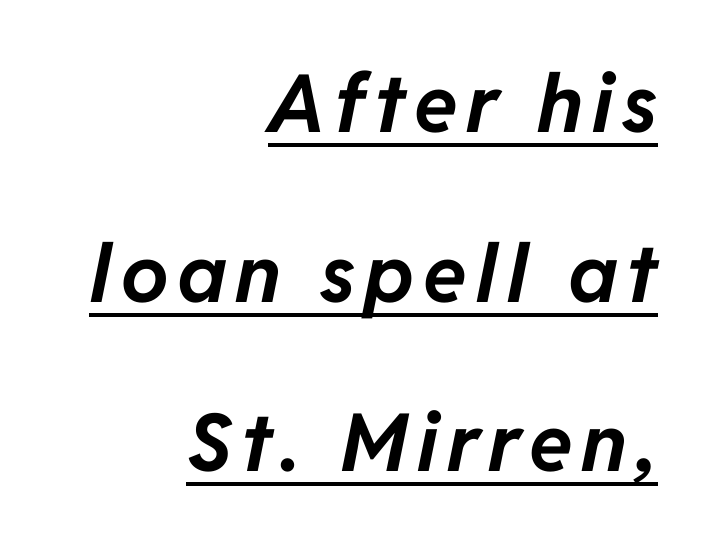
Q: Is the text bold? A: Yes.
Q: Is the text italic (slanted)? A: Yes, it leans right by about 11 degrees.
Q: Is the text underlined? A: Yes.
Q: How is the paragraph aligned? A: Right-aligned.
Q: Is the spacing between lines tight, normal or loose? A: Loose.
Q: Width (condensed, normal, or wide)? A: Normal.
Q: Stroke contrast? A: Low.
Q: x-height? A: Medium.
Q: Monospaced? A: No.
